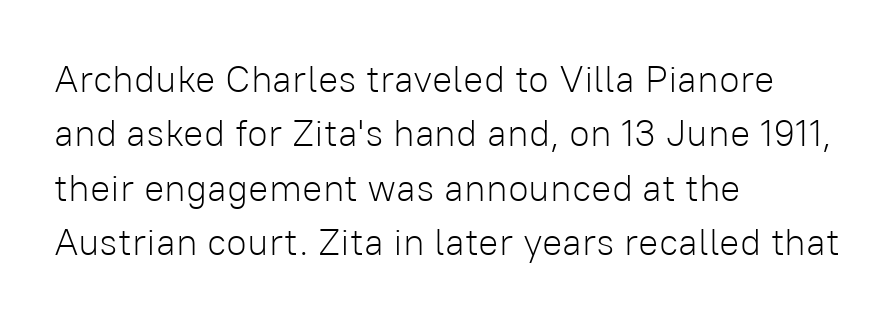
{"serif": "no", "italic": "no", "bold": "no", "weight": "light", "width": "normal", "stroke_contrast": "low", "x_height": "medium", "monospaced": "no", "underline": "no", "align": "left", "line_spacing": "normal", "line_spacing_ratio": 1.43, "letter_spacing": "normal", "letter_spacing_em": 0.0, "glyph_px": 38}
